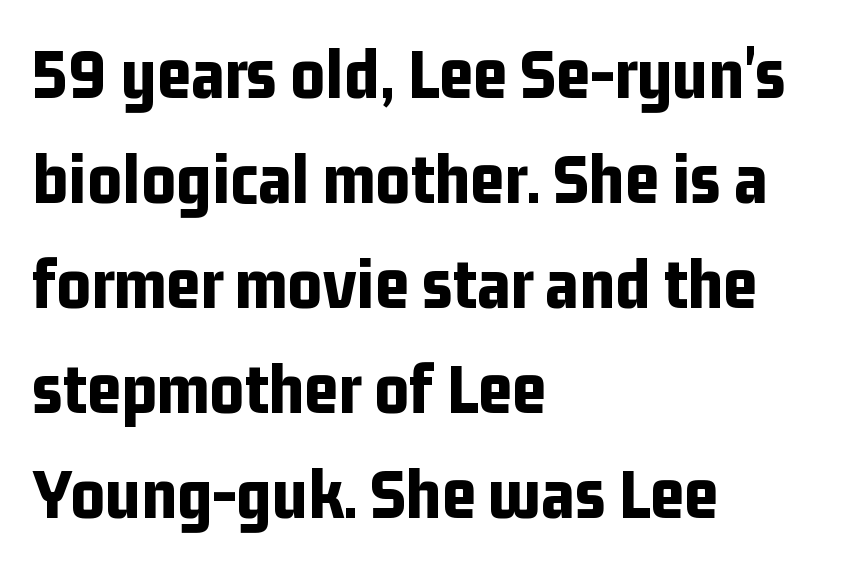
{"serif": "no", "italic": "no", "bold": "yes", "weight": "bold", "width": "condensed", "stroke_contrast": "low", "x_height": "medium", "monospaced": "no", "underline": "no", "align": "left", "line_spacing": "normal", "line_spacing_ratio": 1.42, "letter_spacing": "normal", "letter_spacing_em": 0.0, "glyph_px": 74}
